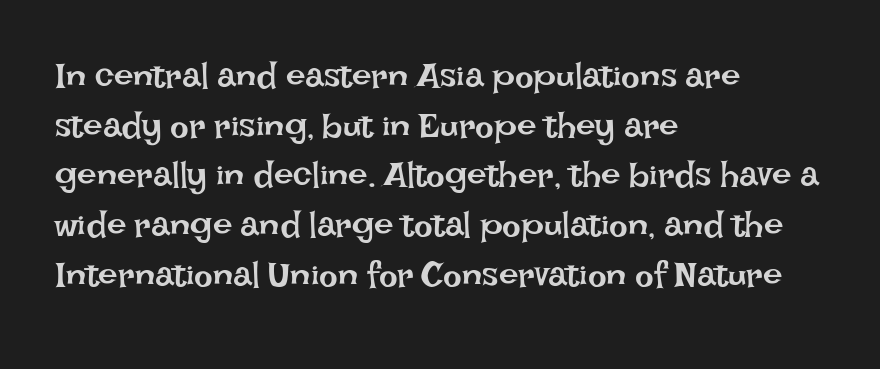
The image shows 35 px regular-weight type, upright; set left-aligned, normal line spacing (1.42x), normal letter spacing, not underlined; low stroke contrast and a large x-height.
